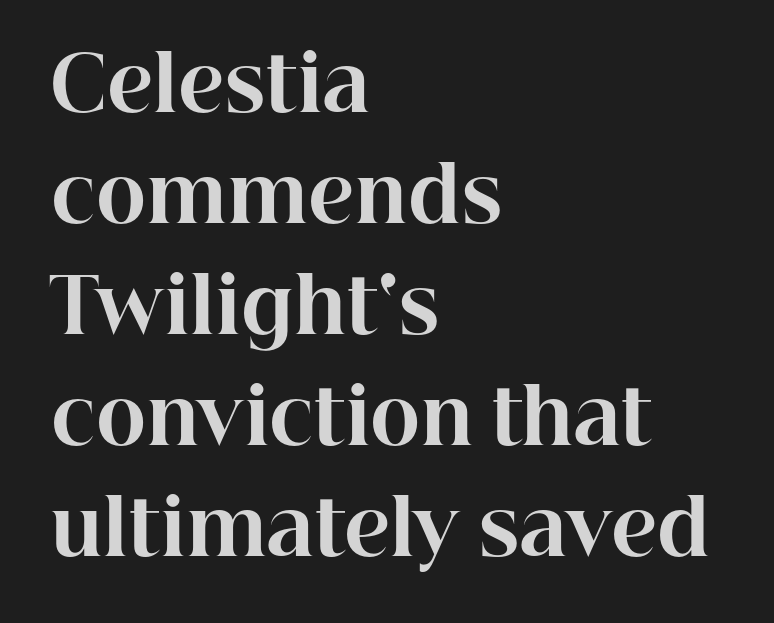
The image shows 76 px bold serif type, upright; set left-aligned, normal line spacing (1.46x), normal letter spacing, not underlined; high stroke contrast and a medium x-height.
